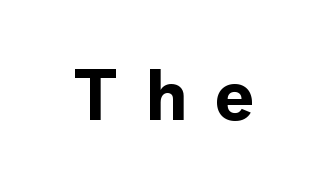
Q: Is the text bold? A: Yes.
Q: Is the text italic (slanted)? A: No, it is upright.
Q: Is the typeface a serif or a sans-serif typeface? A: Sans-serif.
Q: Is the text underlined? A: No.
Q: Is the spacing between letters normal or unusually wide? A: Unusually wide.
Q: Width (condensed, normal, or wide)? A: Normal.
Q: x-height? A: Medium.
Q: Monospaced? A: No.
